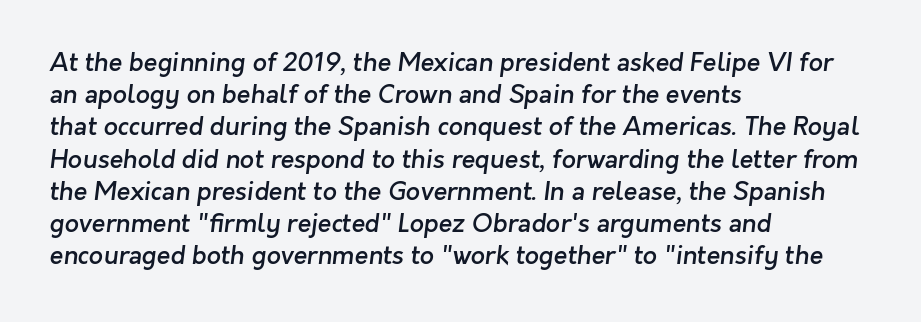
{"bold": "semi", "underline": "no", "align": "left", "line_spacing": "normal", "line_spacing_ratio": 1.29, "letter_spacing": "normal", "letter_spacing_em": 0.0, "glyph_px": 25}
